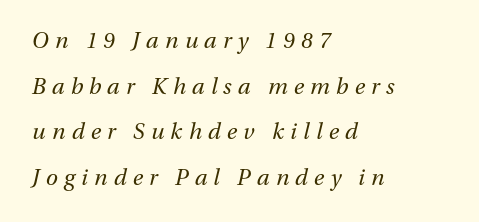
Italic: yes, the glyphs are oblique. Notice how the passage keeps a crisp vertical edge on the left only. The passage shown is not bold in any degree. Characters follow at a spacing far wider than the type designer built in. Only glyphs here, with clear space below each row. The passage shown stacks its lines with a broad gap.
